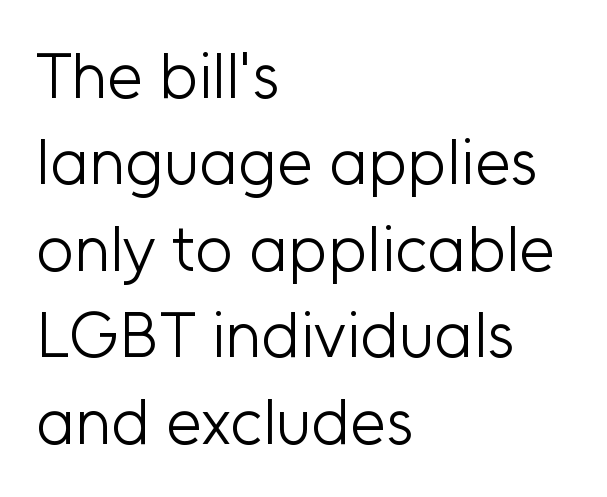
{"serif": "no", "italic": "no", "bold": "no", "weight": "light", "width": "normal", "stroke_contrast": "low", "x_height": "medium", "monospaced": "no", "underline": "no", "align": "left", "line_spacing": "normal", "line_spacing_ratio": 1.33, "letter_spacing": "normal", "letter_spacing_em": 0.0, "glyph_px": 65}
